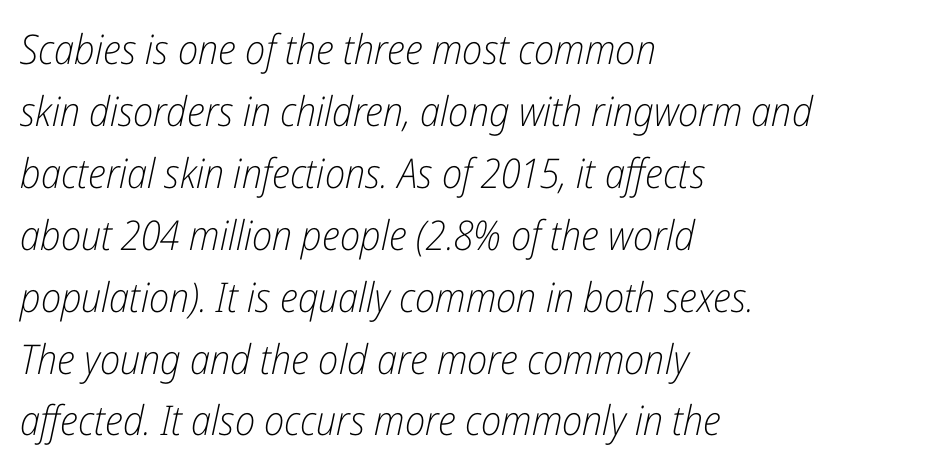
{"italic": "yes", "lean": "right", "slant_degrees": 12, "bold": "no", "weight": "light", "width": "condensed", "stroke_contrast": "low", "x_height": "medium", "monospaced": "no", "underline": "no", "align": "left", "line_spacing": "normal", "line_spacing_ratio": 1.51, "letter_spacing": "normal", "letter_spacing_em": 0.0, "glyph_px": 41}
